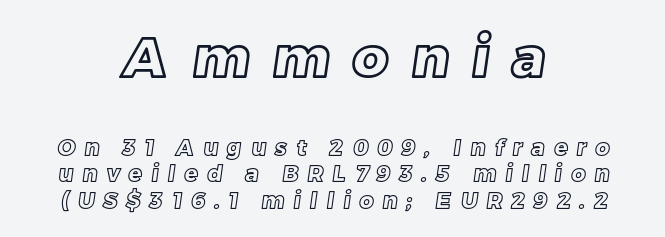
A typesetter would call this heavily tracked-out type. Do the characters align in a grid? No, the font is proportional. The passage is arranged like a title page — every line centered. Size hierarchy here favors the leading block over the trailing one. Words float on clear page, feet unadorned.
